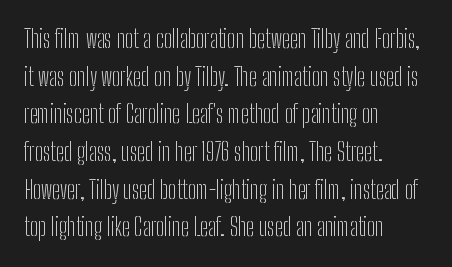
The setting favours the left margin, as ordinary paragraphs usually do. The face looks like a standard text weight, possibly lighter. Each row of text sits above clean, open space. Posture: straight, roman, zero tilt.
